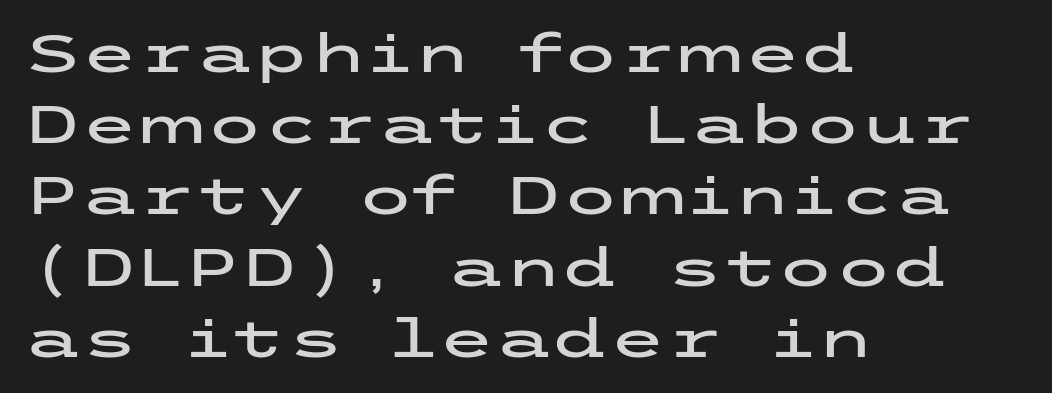
Q: Is the text italic (slanted)? A: No, it is upright.
Q: Is the typeface a serif or a sans-serif typeface? A: Sans-serif.
Q: Is the text underlined? A: No.
Q: How is the paragraph aligned? A: Left-aligned.
Q: Is the spacing between letters normal or unusually wide? A: Normal.
Q: Is the spacing between lines tight, normal or loose? A: Normal.
Q: Width (condensed, normal, or wide)? A: Wide.
Q: Stroke contrast? A: Low.
Q: x-height? A: Medium.
